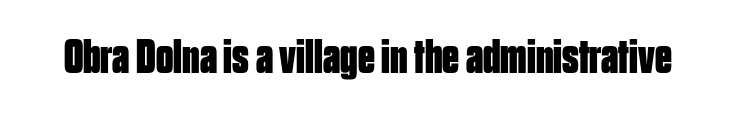
Q: Is the text bold? A: Yes.
Q: Is the text italic (slanted)? A: No, it is upright.
Q: Is the typeface a serif or a sans-serif typeface? A: Sans-serif.
Q: Is the text underlined? A: No.
Q: Is the spacing between letters normal or unusually wide? A: Normal.
Q: Width (condensed, normal, or wide)? A: Condensed.
Q: Stroke contrast? A: Low.
Q: x-height? A: Large.
Q: Monospaced? A: No.
